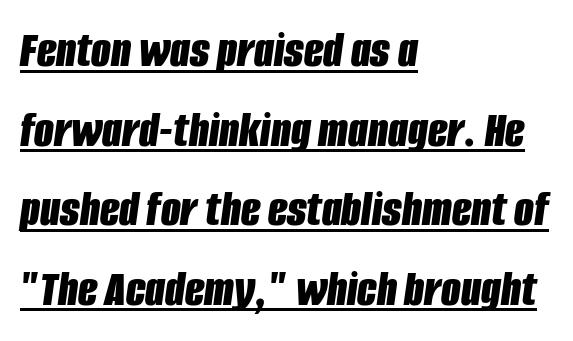
Q: Is the text bold? A: Yes.
Q: Is the text italic (slanted)? A: Yes, it leans right by about 8 degrees.
Q: Is the text underlined? A: Yes.
Q: How is the paragraph aligned? A: Left-aligned.
Q: Is the spacing between letters normal or unusually wide? A: Normal.
Q: Is the spacing between lines tight, normal or loose? A: Normal.
Q: Width (condensed, normal, or wide)? A: Condensed.
Q: Stroke contrast? A: Low.
Q: x-height? A: Large.
Q: Monospaced? A: No.
